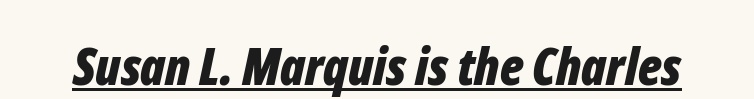
Check the space under the baseline: a stroke is drawn there. What weight is shown? A full bold with thick strokes. The text carries the slant typical of an italic or oblique font. The passage shown is typed in a proportional face where columns would drift. The rendering keeps characters at their native spacing.
